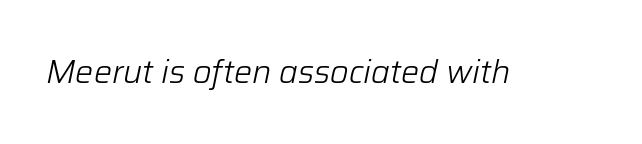
{"italic": "yes", "lean": "right", "slant_degrees": 12, "bold": "no", "weight": "light", "width": "normal", "stroke_contrast": "low", "x_height": "medium", "monospaced": "no", "underline": "no", "letter_spacing": "normal", "letter_spacing_em": 0.0, "glyph_px": 32}
